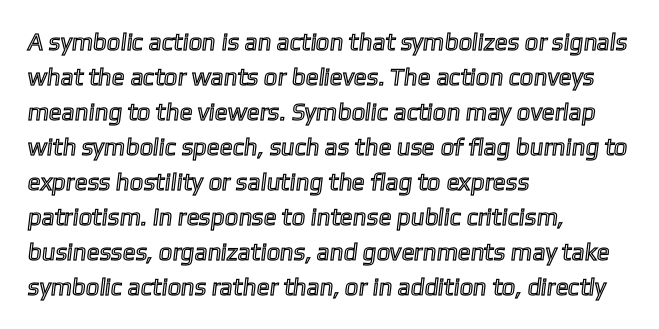
Q: Is the text underlined? A: No.
Q: How is the paragraph aligned? A: Left-aligned.
Q: Is the spacing between letters normal or unusually wide? A: Normal.
Q: Is the spacing between lines tight, normal or loose? A: Normal.
